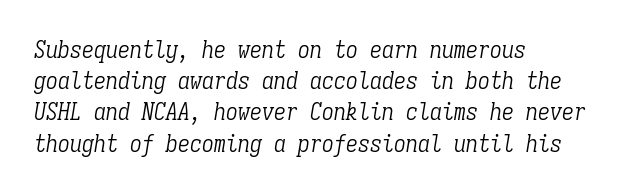
The image shows 24 px text type, italic (leaning right); set left-aligned, normal line spacing (1.3x), normal letter spacing, not underlined.
